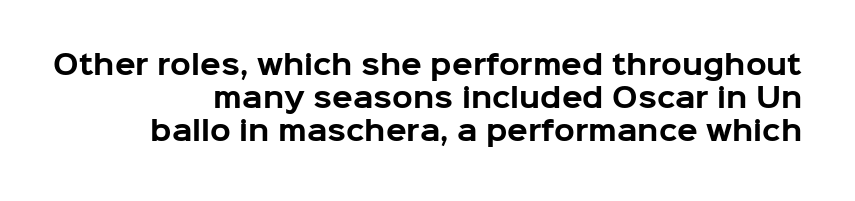
Q: Is the text bold? A: Yes.
Q: Is the text italic (slanted)? A: No, it is upright.
Q: Is the text underlined? A: No.
Q: How is the paragraph aligned? A: Right-aligned.
Q: Is the spacing between letters normal or unusually wide? A: Normal.
